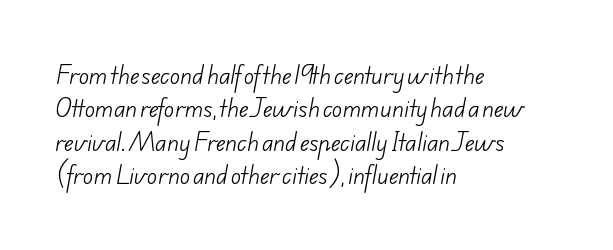
The image shows 22 px text type; set left-aligned, normal line spacing (1.52x), normal letter spacing, not underlined.
